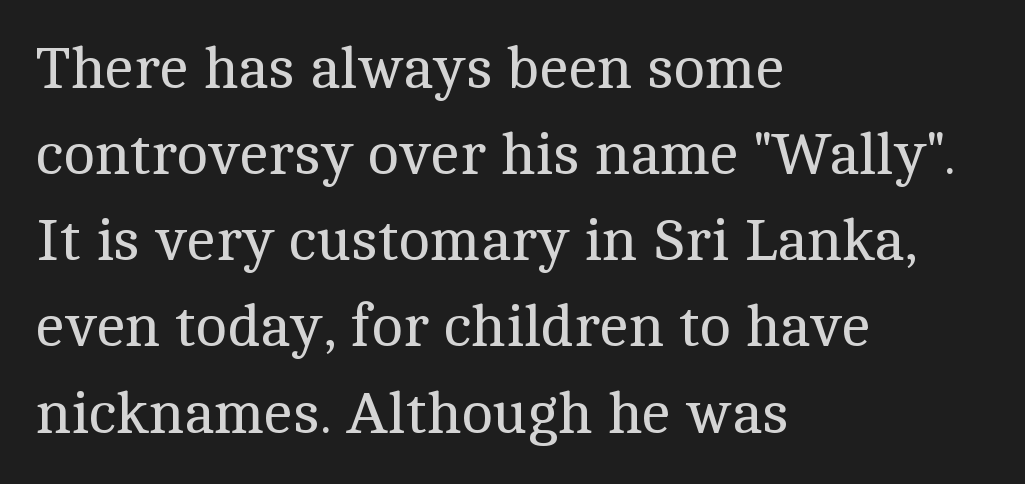
{"serif": "yes", "italic": "no", "bold": "no", "weight": "regular", "width": "normal", "x_height": "medium", "monospaced": "no", "underline": "no", "align": "left", "line_spacing": "normal", "line_spacing_ratio": 1.46, "letter_spacing": "normal", "letter_spacing_em": 0.0, "glyph_px": 59}
